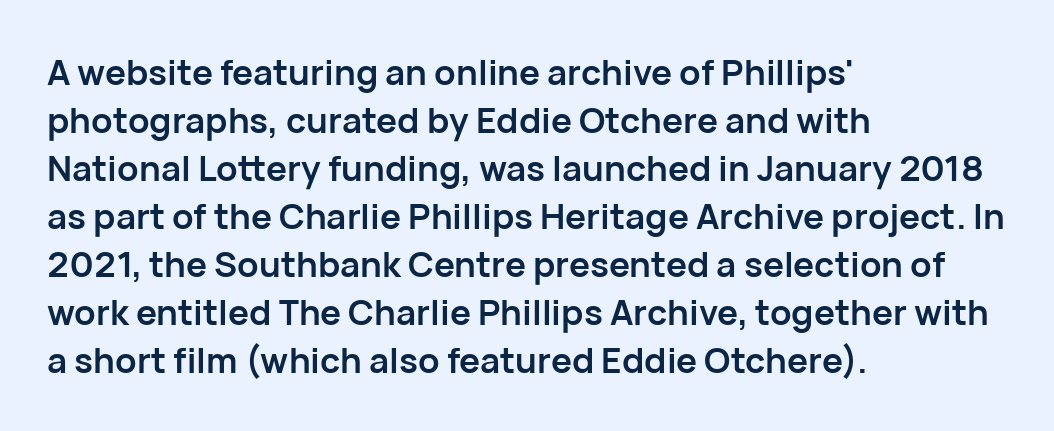
The image shows 35 px semibold sans-serif type, upright; set left-aligned, normal line spacing (1.37x), normal letter spacing, not underlined; low stroke contrast and a medium x-height.
